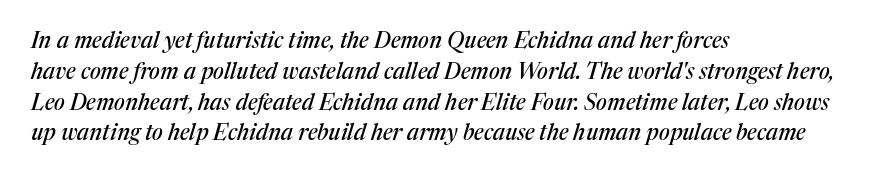
{"italic": "yes", "lean": "right", "slant_degrees": 17, "underline": "no", "align": "left", "line_spacing": "normal", "line_spacing_ratio": 1.4, "letter_spacing": "normal", "letter_spacing_em": 0.0, "glyph_px": 22}
